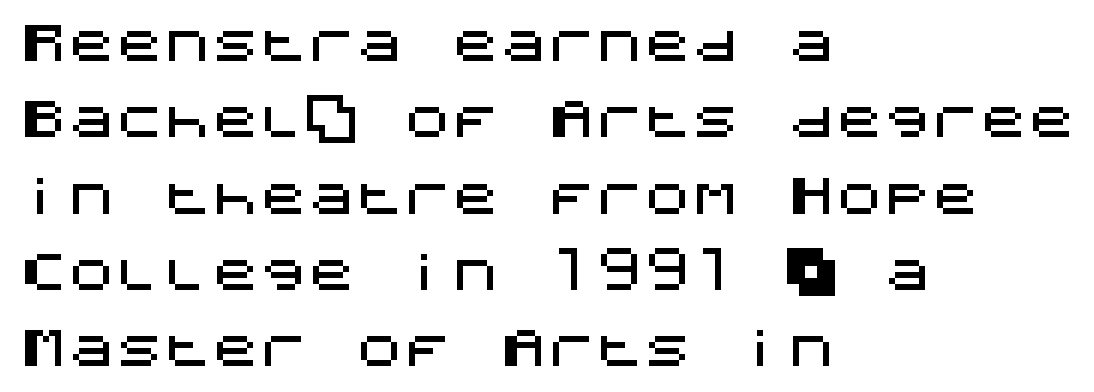
{"serif": "no", "italic": "no", "width": "normal", "stroke_contrast": "medium", "x_height": "large", "underline": "no", "align": "left", "line_spacing": "normal", "line_spacing_ratio": 1.59, "letter_spacing": "normal", "letter_spacing_em": 0.0, "glyph_px": 48}
